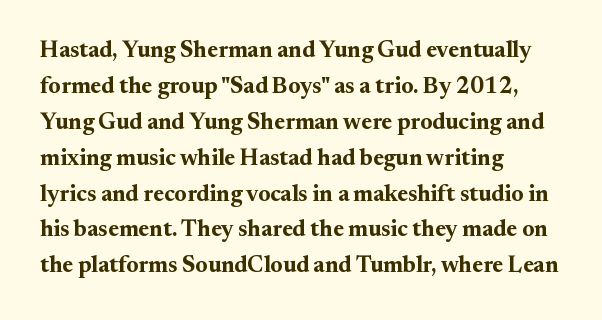
The image shows 23 px bold type, upright; set left-aligned, normal line spacing (1.56x), normal letter spacing, not underlined.
